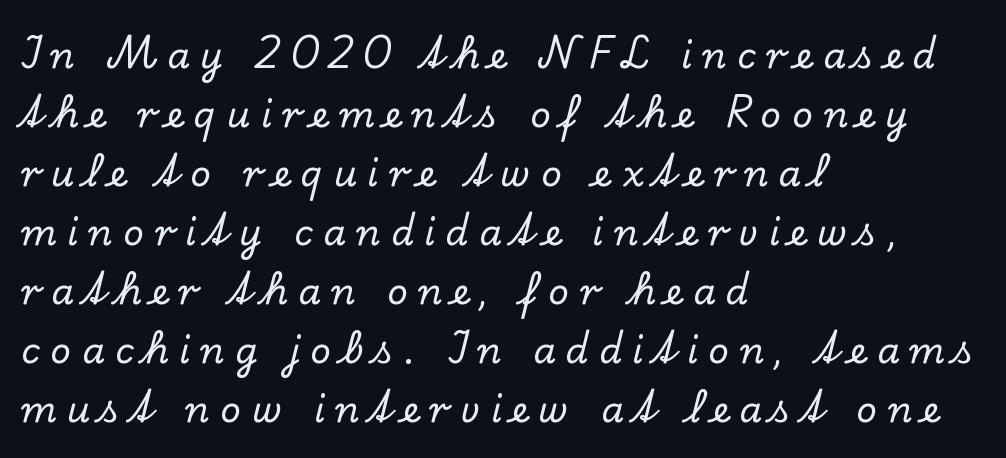
Regular leading. Nobody drew a line under any word here. Font category for this specimen: serif.
